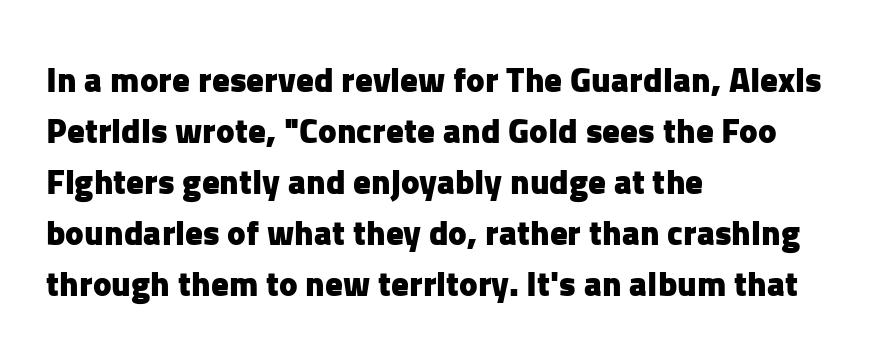
Rows of type keep a routine distance in the vertical direction. Ordinary non-slanted type is in use. The rendering keeps characters at their native spacing. In CSS terms this would be text-align: left. To sum up the face: it is a sans, with no serifs. Note the varied advance widths — an 'i' is clearly narrower than an 'm'.
